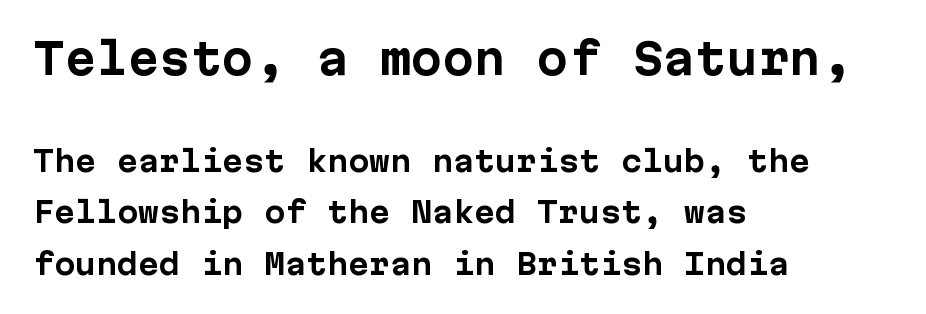
Q: Is the text bold? A: Yes.
Q: Is the text italic (slanted)? A: No, it is upright.
Q: Is the typeface a serif or a sans-serif typeface? A: Sans-serif.
Q: Is the text underlined? A: No.
Q: How is the paragraph aligned? A: Left-aligned.
Q: Is the spacing between letters normal or unusually wide? A: Normal.
Q: Which block of text is set in a larger size, the first (top) or the second (bottom)? A: The first (top) one.
Q: Width (condensed, normal, or wide)? A: Normal.
Q: Stroke contrast? A: Low.
Q: x-height? A: Medium.
